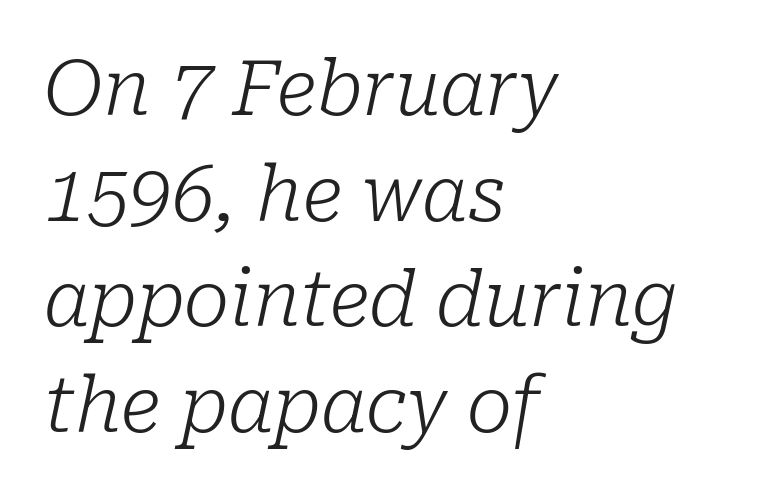
The image shows 76 px light serif type, italic (leaning right); set left-aligned, normal line spacing (1.39x), normal letter spacing, not underlined; low stroke contrast and a medium x-height.
